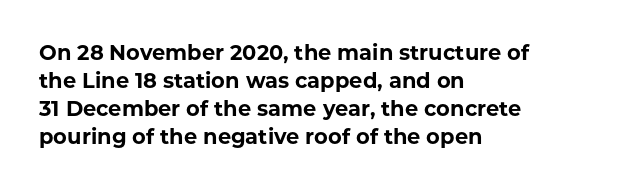
The image shows 21 px bold type, upright; set left-aligned, normal line spacing (1.34x), normal letter spacing, not underlined.
